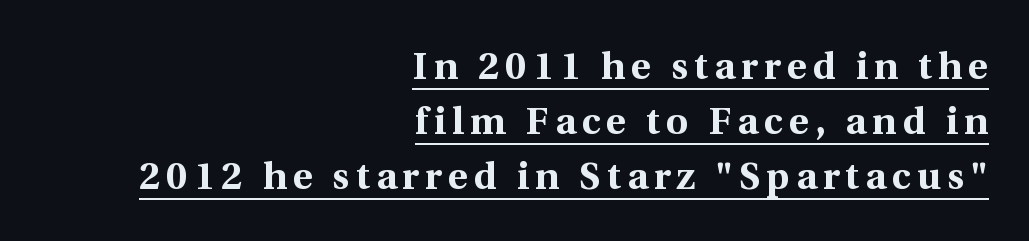
Q: Is the text bold? A: Yes.
Q: Is the text italic (slanted)? A: No, it is upright.
Q: Is the typeface a serif or a sans-serif typeface? A: Serif.
Q: Is the text underlined? A: Yes.
Q: How is the paragraph aligned? A: Right-aligned.
Q: Is the spacing between lines tight, normal or loose? A: Normal.
Q: Width (condensed, normal, or wide)? A: Normal.
Q: x-height? A: Medium.
Q: Monospaced? A: No.
